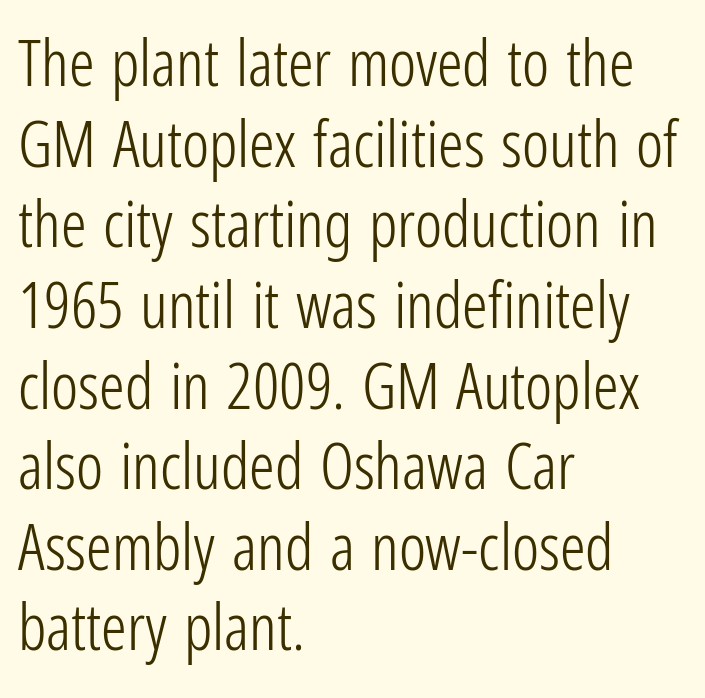
Q: Is the text bold? A: No.
Q: Is the text italic (slanted)? A: No, it is upright.
Q: Is the typeface a serif or a sans-serif typeface? A: Sans-serif.
Q: Is the text underlined? A: No.
Q: How is the paragraph aligned? A: Left-aligned.
Q: Is the spacing between letters normal or unusually wide? A: Normal.
Q: Is the spacing between lines tight, normal or loose? A: Normal.
Q: Width (condensed, normal, or wide)? A: Condensed.
Q: Stroke contrast? A: Low.
Q: x-height? A: Medium.
Q: Monospaced? A: No.
